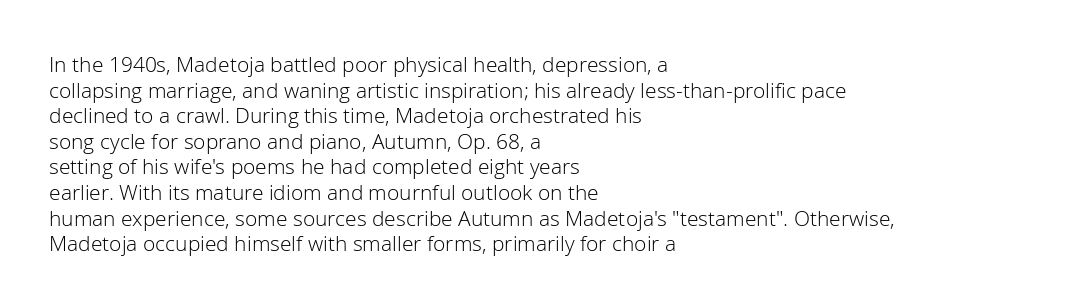
Does extra space separate the letters? No, they use regular spacing. The passage is arranged the way most books set body copy — flush left. The area under the type is left untouched. The face looks like a standard text weight, possibly lighter. Notice how the stems are strictly vertical — no italics here.
